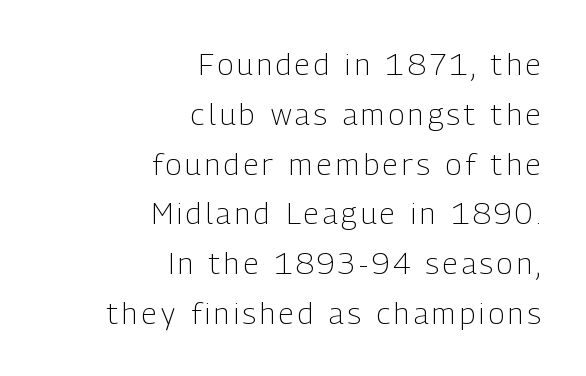
The letters carry no serifs — their stems end cleanly without finishing strokes. The passage shown is not bold in any degree. One glance says typical: line gaps are just what's usual. Every character sits straight up, as roman type does. Beneath every word, the page is bare.
